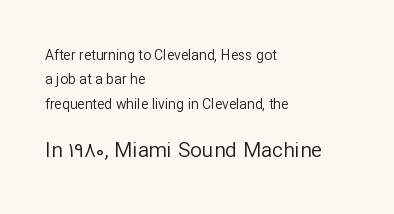
The image shows 21 px text type, upright; set left-aligned, line spacing 1.74x, normal letter spacing, not underlined; the second (bottom) block is 1.5x larger.
